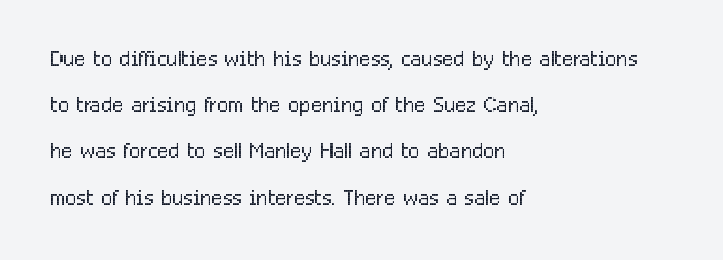
Is this a fixed-width face? No — the glyphs have proportional, varying widths. Observe the absence of serifs on each vertical stroke in this sample. The text block is weighted toward the left margin, trailing off unevenly rightward. No extra ink here — the face is not bold. Students, note that the glyphs here touch the page at normal intervals. The typography opts for an upright posture over an oblique one.
